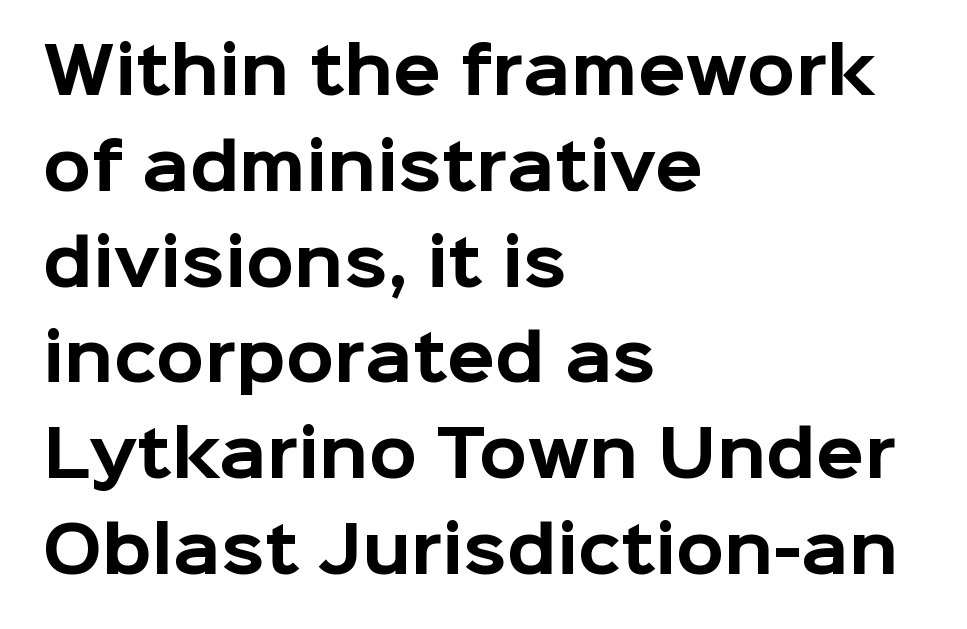
{"serif": "no", "italic": "no", "bold": "yes", "weight": "bold", "width": "normal", "stroke_contrast": "low", "x_height": "medium", "monospaced": "no", "underline": "no", "align": "left", "line_spacing": "normal", "line_spacing_ratio": 1.52, "letter_spacing": "normal", "letter_spacing_em": 0.0, "glyph_px": 63}
